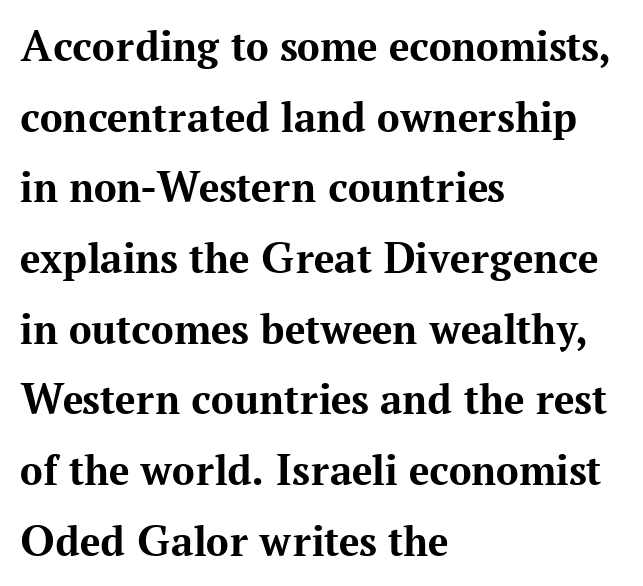
The image shows 45 px bold serif type, upright; set left-aligned, normal line spacing (1.57x), normal letter spacing, not underlined; medium stroke contrast and a medium x-height.
